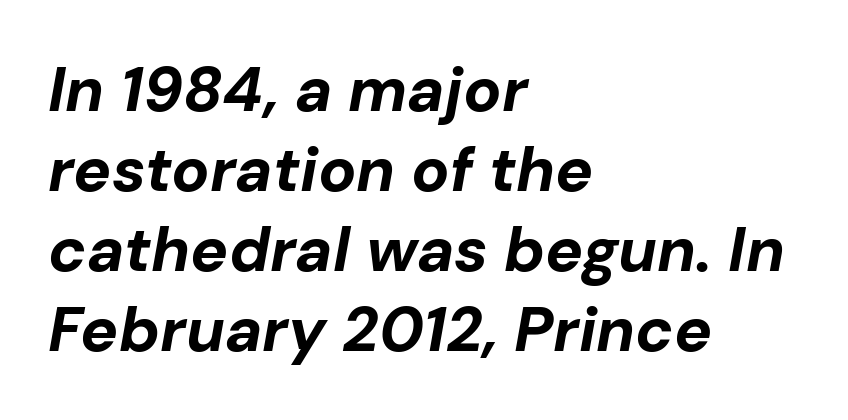
The image shows 63 px bold type, italic (leaning right); set left-aligned, normal line spacing (1.27x), normal letter spacing, not underlined; low stroke contrast and a medium x-height.
